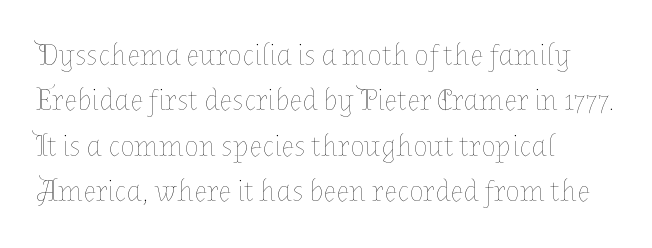
Type without underlining. Each new line begins a customary step beneath the previous one. The ragged edge is on the right, which tells us the setting is flush left. The axis of the letterforms is exactly vertical.
